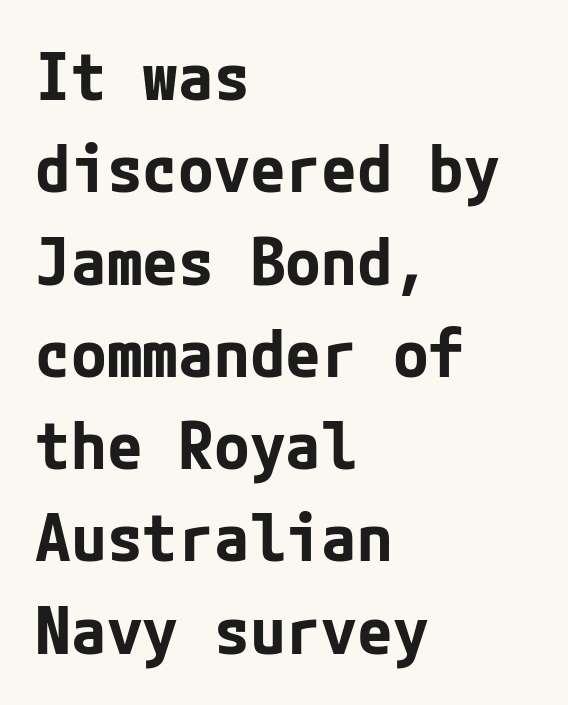
Glyph-to-glyph distance matches everyday printed text. The text was rendered using a sans face with plain stroke endings. Horizontal bands of white between lines are of average thickness. It's the straight-up-and-down kind of type. Honestly, there is no underline to notice here at all.
